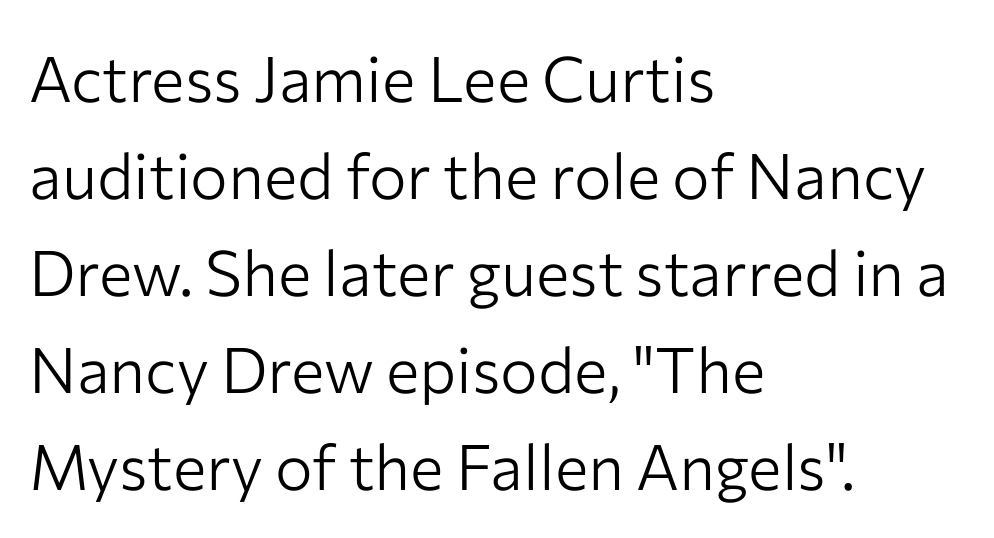
{"serif": "no", "italic": "no", "bold": "no", "weight": "light", "width": "normal", "stroke_contrast": "low", "x_height": "medium", "monospaced": "no", "underline": "no", "align": "left", "line_spacing": "normal", "line_spacing_ratio": 1.54, "letter_spacing": "normal", "letter_spacing_em": 0.0, "glyph_px": 63}
